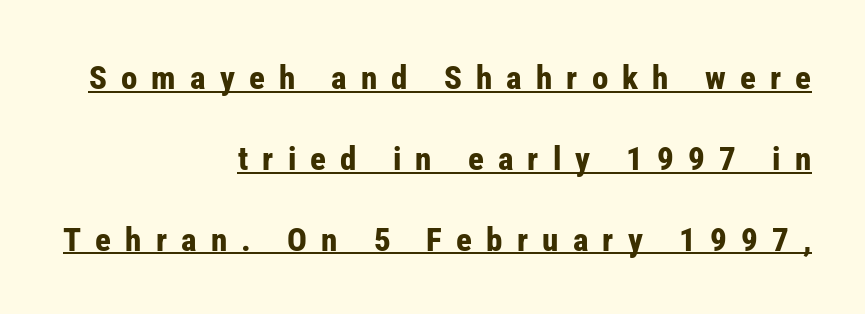
The image shows 33 px bold, condensed sans-serif type, upright; set right-aligned, loose line spacing (2.45x), unusually wide letter spacing (+0.43 em), underlined; low stroke contrast and a medium x-height.
